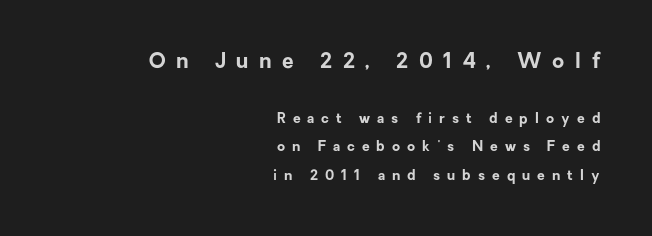
The image shows 21 px bold type, upright; set right-aligned, loose line spacing (2.04x), unusually wide letter spacing (+0.5 em), not underlined; the first (top) block is 1.5x larger.
